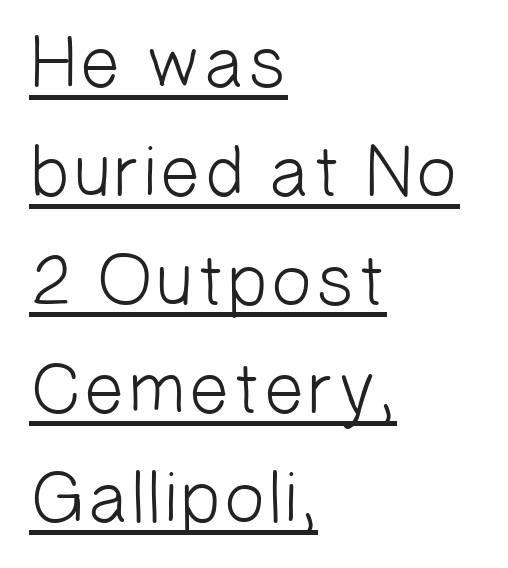
Q: Is the text bold? A: No.
Q: Is the typeface a serif or a sans-serif typeface? A: Sans-serif.
Q: Is the text underlined? A: Yes.
Q: How is the paragraph aligned? A: Left-aligned.
Q: Is the spacing between letters normal or unusually wide? A: Normal.
Q: Is the spacing between lines tight, normal or loose? A: Normal.
Q: Width (condensed, normal, or wide)? A: Normal.
Q: Stroke contrast? A: Low.
Q: x-height? A: Medium.
Q: Monospaced? A: No.
